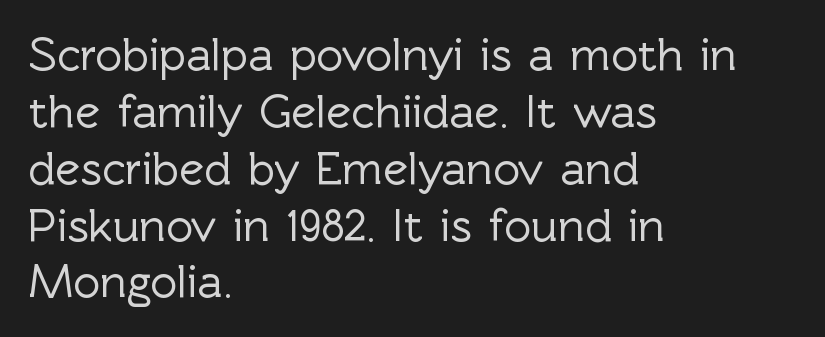
No feet cap the strokes, marking this as sans-serif type. Lines of text with bare space underneath. Layout note: lines flush left. Do the characters align in a grid? No, the font is proportional. The letters stand upright; this is a roman face. Tracking value appears to be zero — textbook default spacing.
